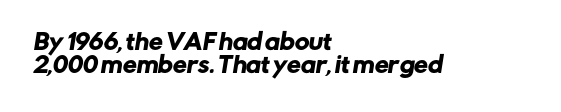
Nobody touched the tracking dial on this one. Any mark beneath the type? The region is blank. The passage is arranged the way most books set body copy — flush left. The passage shown stacks its lines with hardly any gap.
